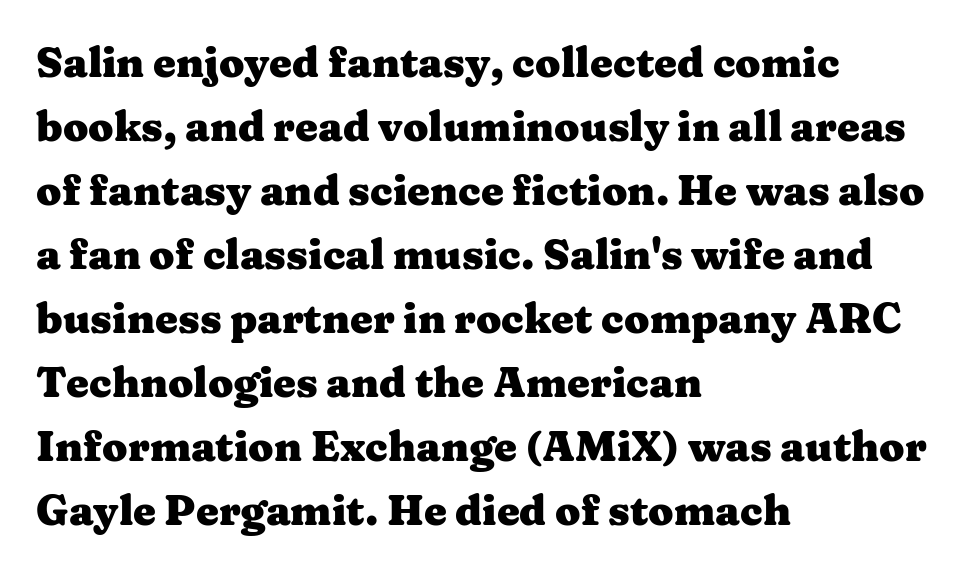
Honestly, there is no underline to notice here at all. In terms of letterform style, serifs are clearly present. The lines are quadded left. Note the varied advance widths — an 'i' is clearly narrower than an 'm'. Strong, thick strokes mark this as bold type. Italic: no, the glyphs are upright roman.
